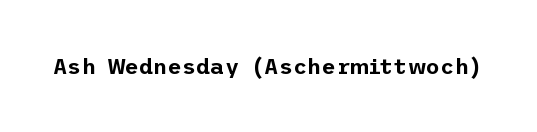
Tall strokes in this sample are plumb rather than angled. Short note: letters normally spaced. Lines of text with bare space underneath.
